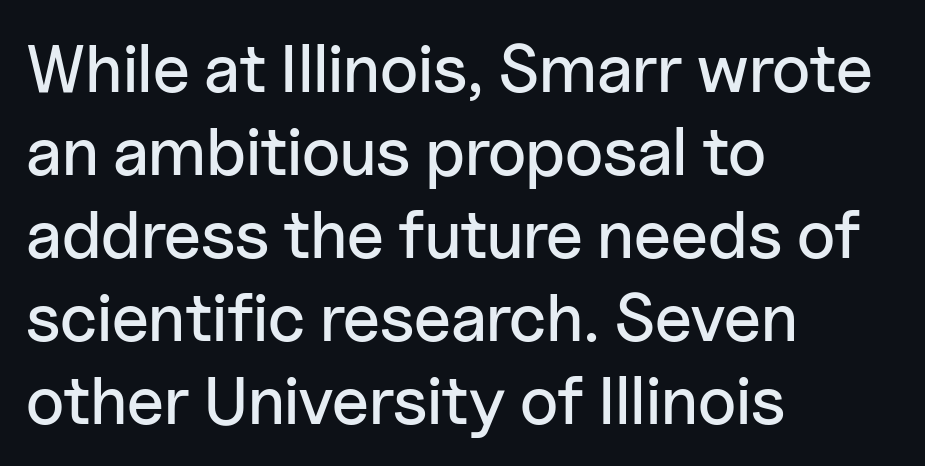
The image shows 68 px sans-serif type, upright; set left-aligned, line spacing 1.22x, normal letter spacing, not underlined; low stroke contrast and a medium x-height.
